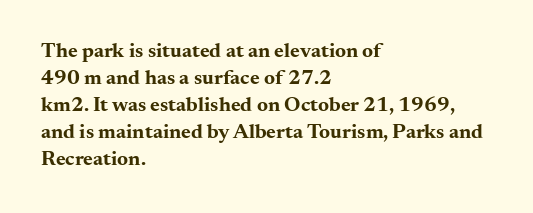
The image shows 21 px bold type, upright; set left-aligned, normal line spacing (1.29x), normal letter spacing, not underlined.
